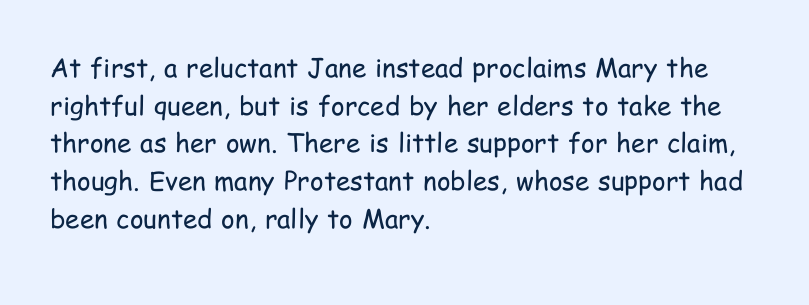
The image shows 26 px text type, upright; set left-aligned, normal line spacing (1.45x), normal letter spacing, not underlined.
